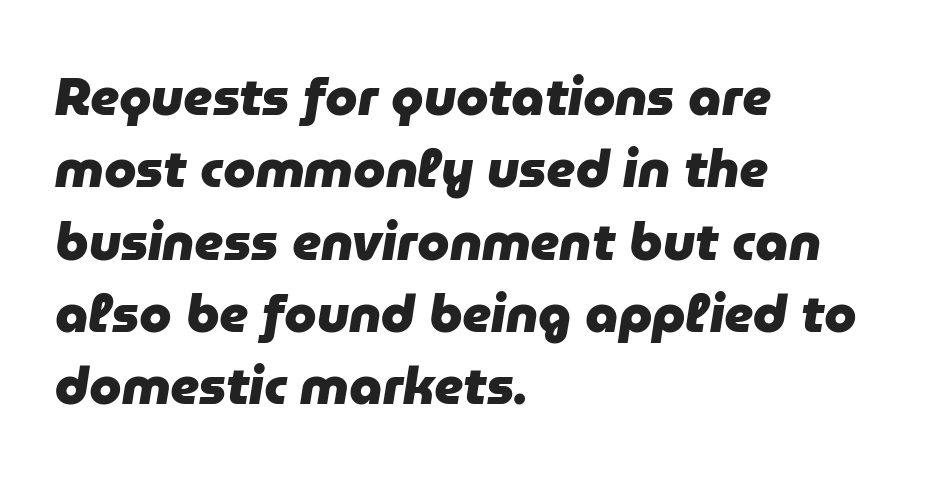
{"italic": "yes", "lean": "right", "slant_degrees": 9, "bold": "yes", "weight": "heavy", "width": "normal", "stroke_contrast": "low", "x_height": "medium", "monospaced": "no", "underline": "no", "align": "left", "line_spacing": "normal", "line_spacing_ratio": 1.39, "letter_spacing": "normal", "letter_spacing_em": 0.0, "glyph_px": 52}
